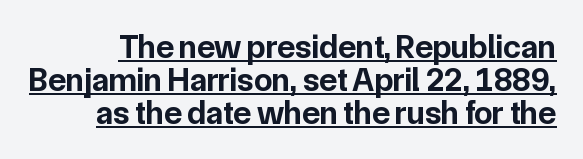
The block of text is dense from top to bottom, with scant space between rows. Its strokes are broad and dark, the hallmark of bold type. The rendering uses natural spacing where letterforms have individual widths. In terms of letterspacing, this is plain default setting. Caption: lettering with a line underneath.
